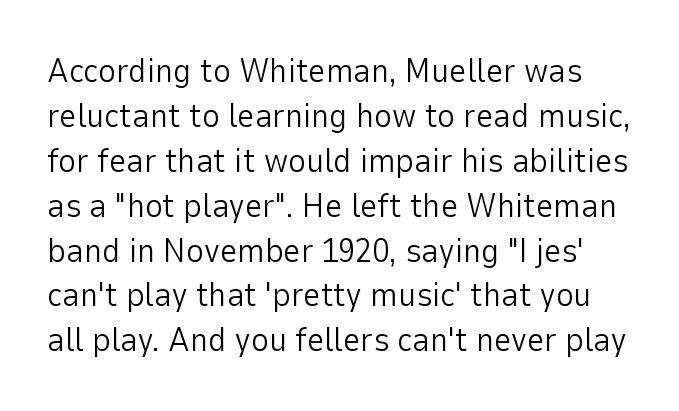
Q: Is the text bold? A: No.
Q: Is the text italic (slanted)? A: No, it is upright.
Q: Is the typeface a serif or a sans-serif typeface? A: Sans-serif.
Q: Is the text underlined? A: No.
Q: Is the spacing between letters normal or unusually wide? A: Normal.
Q: Is the spacing between lines tight, normal or loose? A: Normal.
Q: Width (condensed, normal, or wide)? A: Normal.
Q: Stroke contrast? A: Low.
Q: x-height? A: Medium.
Q: Monospaced? A: No.
